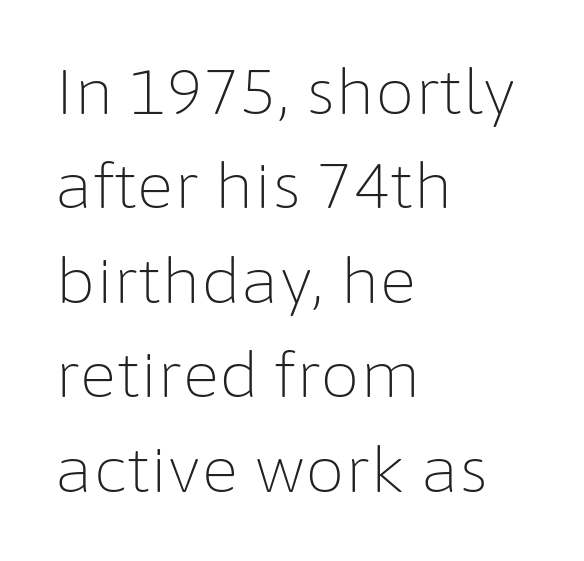
Has an underline been added? It has not. Caption: standard tracking, unaltered. The type family on display is of the sans-serif kind. If you drew a line through each stem, it would be perfectly vertical.
